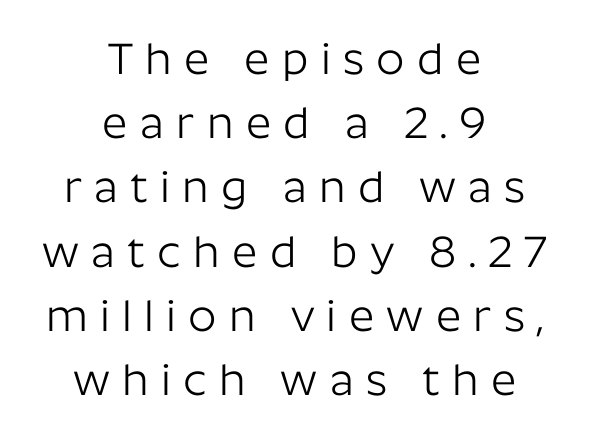
Nobody drew a line under any word here. Does the type have serifs? No, each stem ends abruptly. A typesetter would call this heavily tracked-out type. Reading down the column, the eye jumps a familiar distance to each next line. Layout note: lines centered. The passage shown is not bold in any degree.
